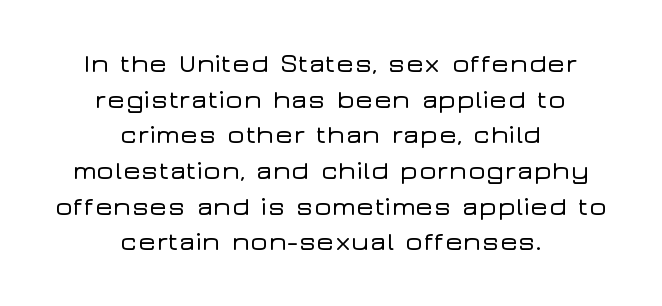
{"italic": "no", "underline": "no", "align": "center", "line_spacing": "normal", "line_spacing_ratio": 1.32, "letter_spacing": "normal", "letter_spacing_em": 0.0, "glyph_px": 27}
